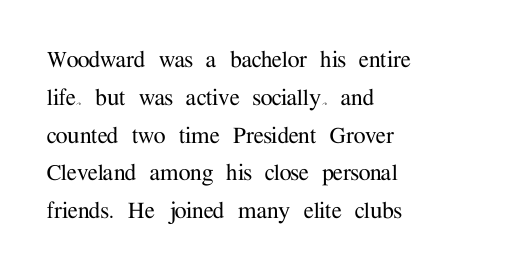
The ragged edge is on the right, which tells us the setting is flush left. Underline: absent. Does the leading feel generous? No, just average. The type is set solid horizontally, with unmodified tracking.
